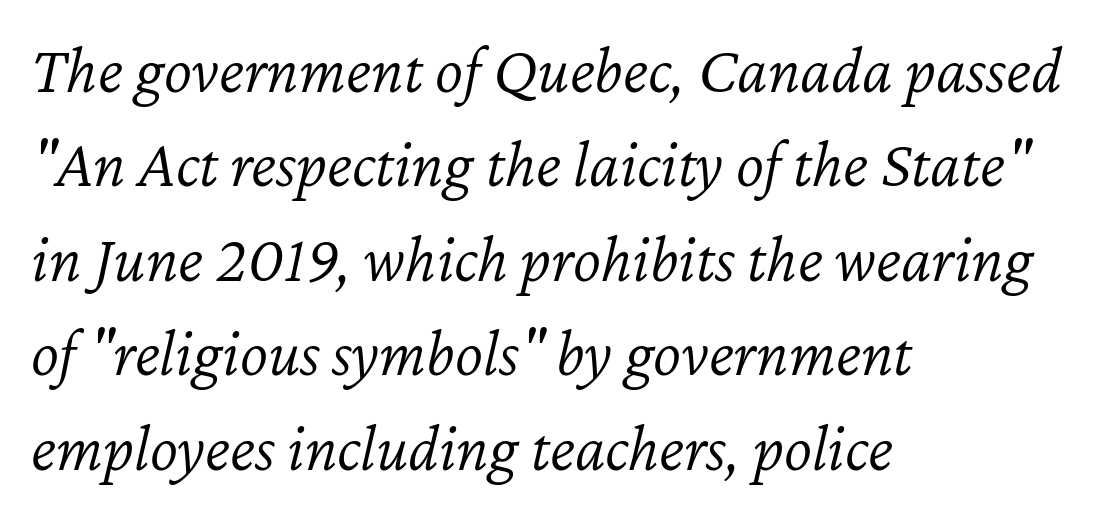
Rule under the text: the space is simply empty. These lines are rendered in a variable-pitch font. Notice how descenders clear the ascenders below comfortably — that's standard leading. Short and long lines alike share a common starting point at left. Caption: face not bold, strokes unweighted. The whole block is typeset with a tilt.
